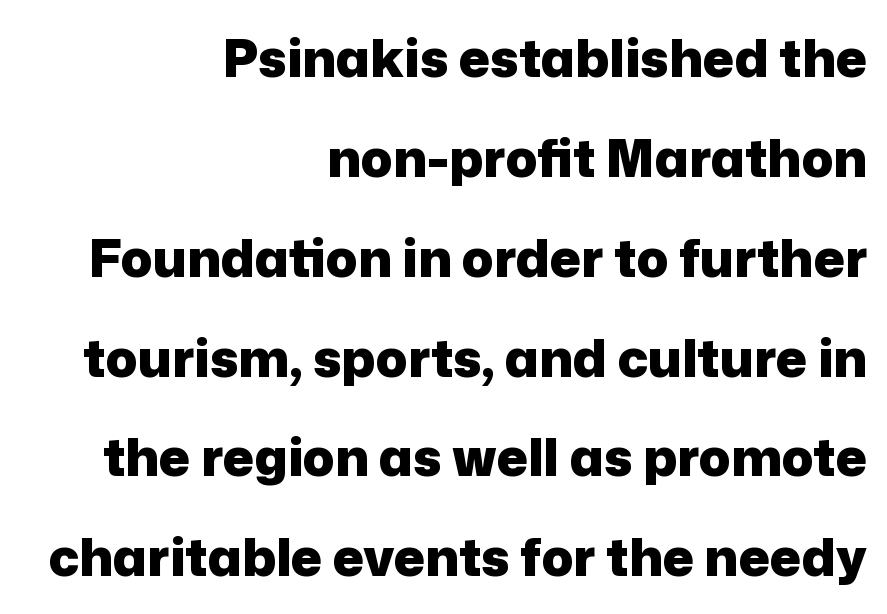
Q: Is the text bold? A: Yes.
Q: Is the text italic (slanted)? A: No, it is upright.
Q: Is the typeface a serif or a sans-serif typeface? A: Sans-serif.
Q: Is the text underlined? A: No.
Q: How is the paragraph aligned? A: Right-aligned.
Q: Is the spacing between letters normal or unusually wide? A: Normal.
Q: Is the spacing between lines tight, normal or loose? A: Loose.
Q: Width (condensed, normal, or wide)? A: Normal.
Q: Stroke contrast? A: Low.
Q: x-height? A: Medium.
Q: Monospaced? A: No.
